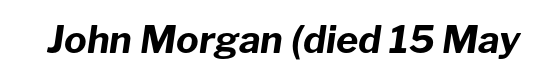
Q: Is the text bold? A: Yes.
Q: Is the text italic (slanted)? A: Yes, it leans right by about 8 degrees.
Q: Is the text underlined? A: No.
Q: Is the spacing between letters normal or unusually wide? A: Normal.
Q: Width (condensed, normal, or wide)? A: Normal.
Q: Stroke contrast? A: Low.
Q: x-height? A: Medium.
Q: Monospaced? A: No.
